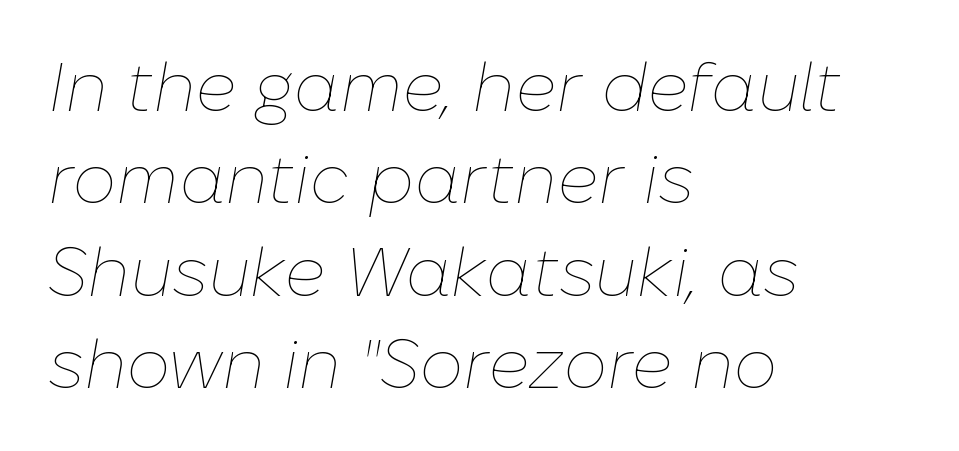
The image shows 69 px thin type, italic (leaning right); set left-aligned, normal line spacing (1.34x), normal letter spacing, not underlined; low stroke contrast and a medium x-height.
